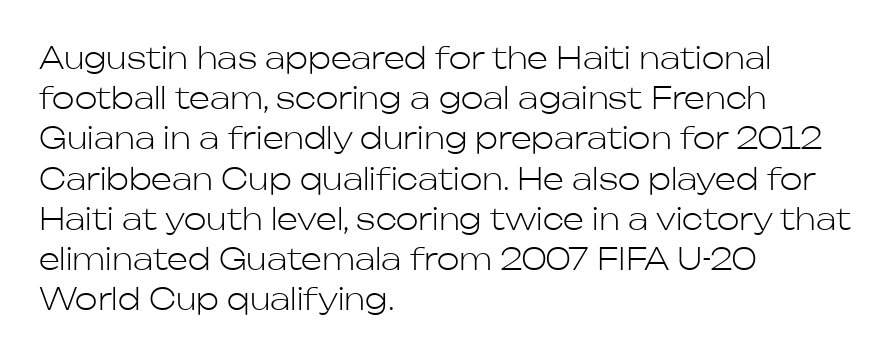
The image shows 30 px light sans-serif type, upright; set left-aligned, normal line spacing (1.34x), normal letter spacing, not underlined; low stroke contrast and a medium x-height.
